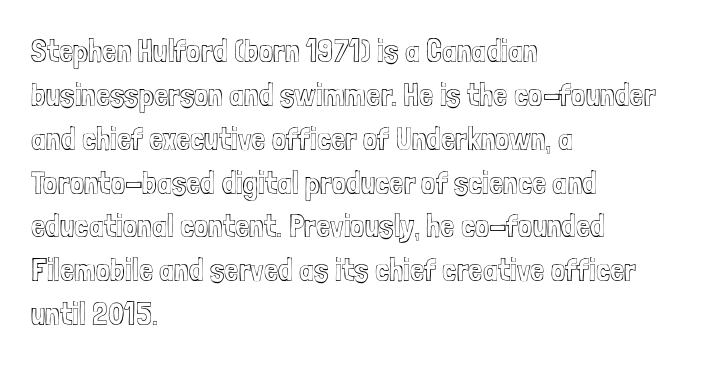
The setting favours the left margin, as ordinary paragraphs usually do. This sample uses plain, unmodified letter spacing. Think of a printed novel: that variable character pitch is what you see here. Upright lettering throughout. Whoever set this chose a conventional vertical rhythm. Descenders are the only things crossing below the line.
